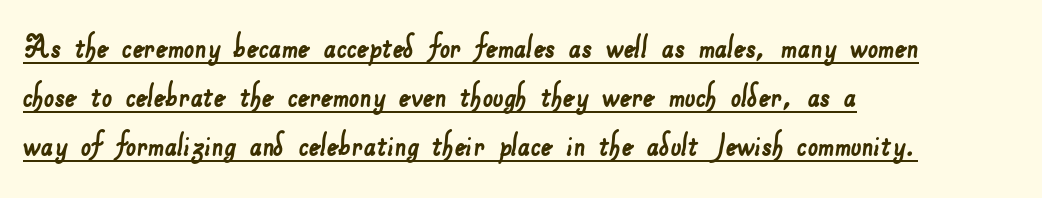
{"serif": "no", "width": "normal", "stroke_contrast": "low", "x_height": "small", "monospaced": "no", "underline": "yes", "align": "left", "line_spacing": "normal", "line_spacing_ratio": 1.33, "letter_spacing": "normal", "letter_spacing_em": 0.0, "glyph_px": 37}
